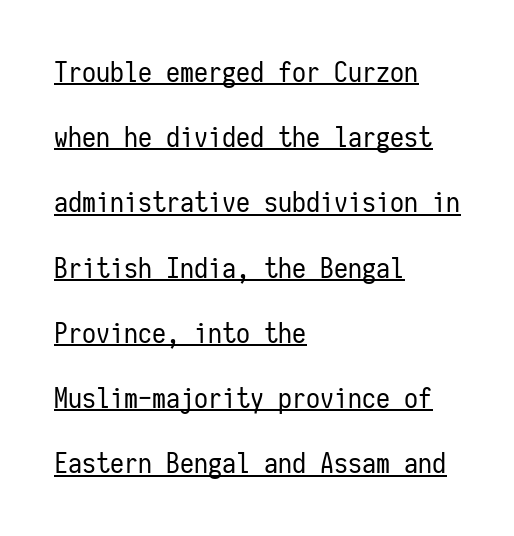
No italicization has been applied; the sample stays upright. Casual observation: everything's shoved over to the left. You can see a thin bar hugging the bottom of the glyphs. You could call the tracking neutral — neither tight nor loose.
